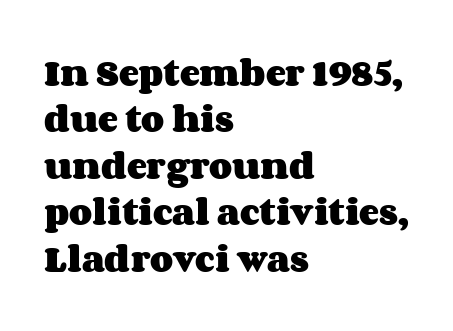
Q: Is the text bold? A: Yes.
Q: Is the text italic (slanted)? A: No, it is upright.
Q: Is the text underlined? A: No.
Q: How is the paragraph aligned? A: Left-aligned.
Q: Is the spacing between letters normal or unusually wide? A: Normal.
Q: Is the spacing between lines tight, normal or loose? A: Normal.
Q: Width (condensed, normal, or wide)? A: Wide.
Q: Stroke contrast? A: Medium.
Q: x-height? A: Large.
Q: Monospaced? A: No.
